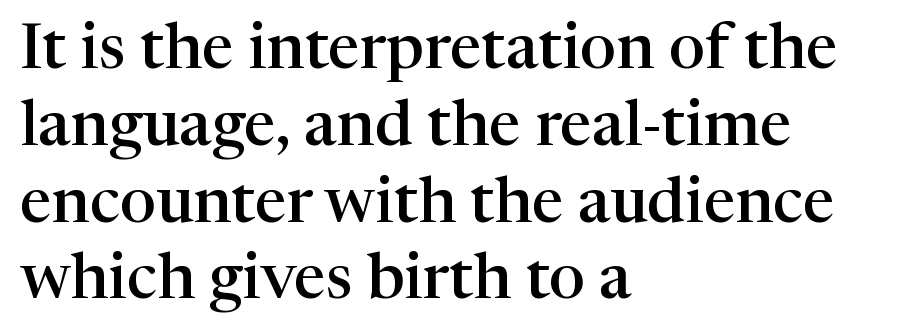
{"serif": "yes", "italic": "no", "bold": "semi", "weight": "semibold", "width": "normal", "stroke_contrast": "high", "x_height": "medium", "monospaced": "no", "underline": "no", "align": "left", "line_spacing_ratio": 1.2, "letter_spacing": "normal", "letter_spacing_em": 0.0, "glyph_px": 64}
